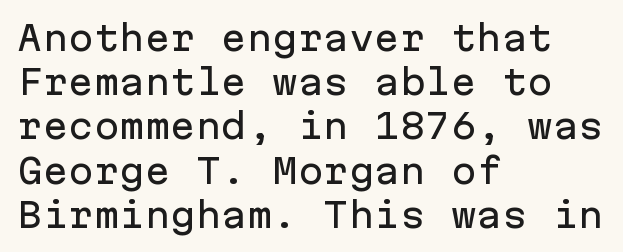
The image shows 34 px sans-serif type, upright, monospaced; set left-aligned, normal line spacing (1.3x), normal letter spacing, not underlined; low stroke contrast and a medium x-height.
